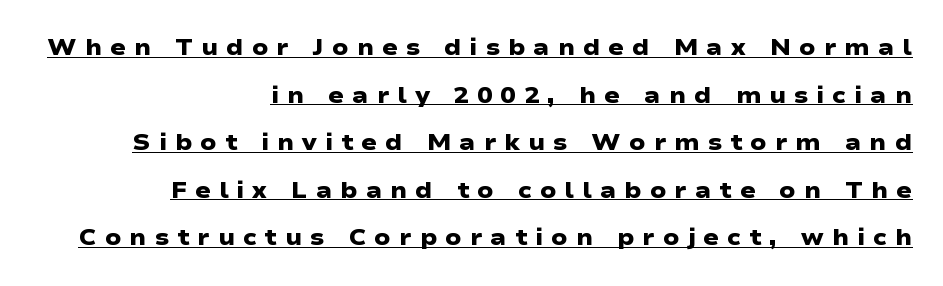
A typesetter would call this heavily tracked-out type. The lettering is marked with a stroke running underneath it. Heavy-handed strokes throughout: this text is bold. If you measured baseline to baseline, you'd find a long distance.
